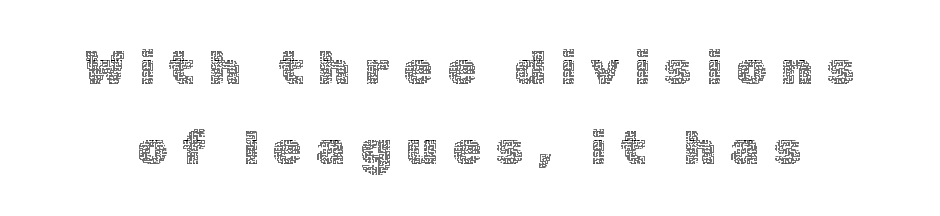
Q: Is the text bold? A: No.
Q: Is the text italic (slanted)? A: No, it is upright.
Q: Is the text underlined? A: No.
Q: Is the spacing between letters normal or unusually wide? A: Unusually wide.
Q: Is the spacing between lines tight, normal or loose? A: Normal.
Q: Width (condensed, normal, or wide)? A: Normal.
Q: x-height? A: Medium.
Q: Monospaced? A: No.
